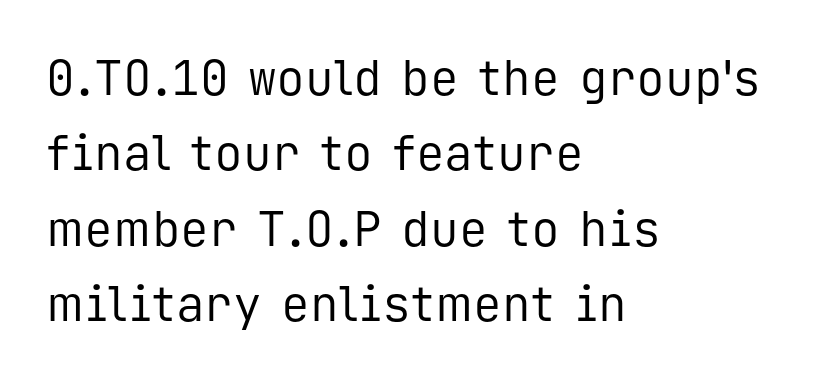
The image shows 48 px regular-weight sans-serif type, upright, monospaced; set left-aligned, normal line spacing (1.57x), normal letter spacing, not underlined; low stroke contrast and a medium x-height.
